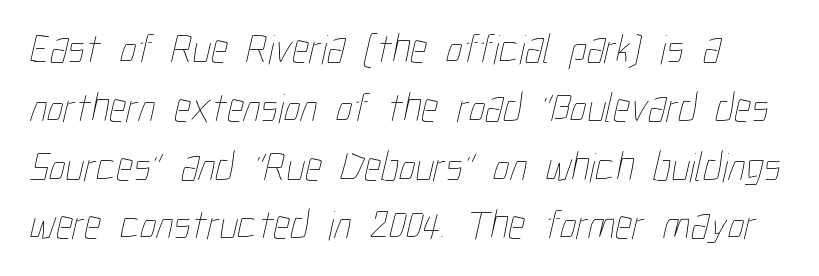
Beneath every word, the page is bare. Spacing verdict: proportional, widths tailored to each character. Tracking value appears to be zero — textbook default spacing. Stems and bowls with no extra thickness — not bold.
